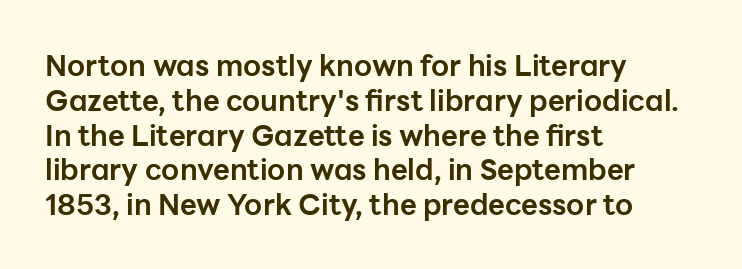
{"serif": "no", "italic": "no", "bold": "yes", "weight": "bold", "width": "normal", "stroke_contrast": "low", "x_height": "medium", "monospaced": "no", "underline": "no", "align": "left", "line_spacing_ratio": 1.2, "letter_spacing": "normal", "letter_spacing_em": 0.0, "glyph_px": 29}
